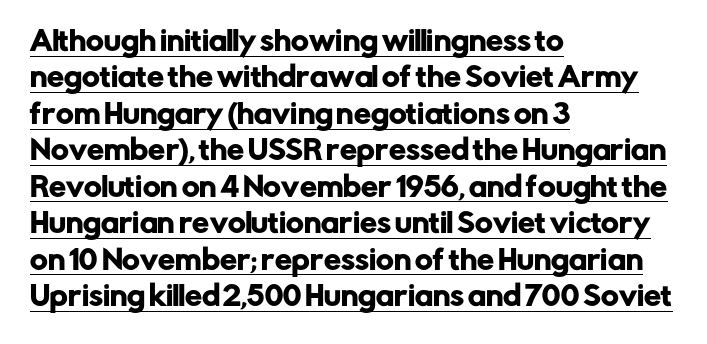
The lines are quadded left. If you drew a line through each stem, it would be perfectly vertical. Compared with typical body copy, the letter spacing here is the same. Vertically, the passage feels balanced, rows spaced as you'd expect.
